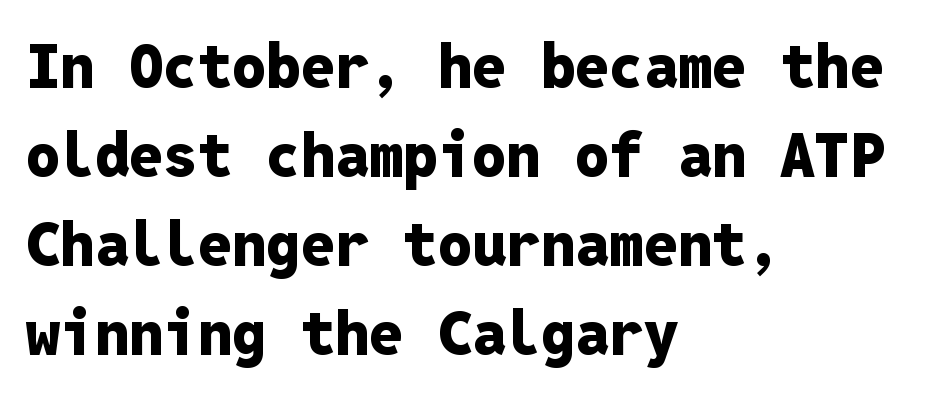
A typesetter would call this leading conventional body-copy spacing. These lines are rendered in a fixed-pitch font. Left-aligned paragraph, ragged on the right. Just letters on the line, the space beneath them empty. Spacing between characters is what you'd get straight out of the box. Is this a sans? Yes — the strokes have no serifs.
